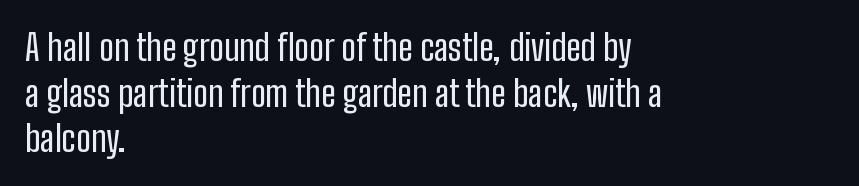
The image shows 36 px condensed sans-serif type, upright; set left-aligned, normal line spacing (1.27x), normal letter spacing, not underlined; low stroke contrast and a medium x-height.
